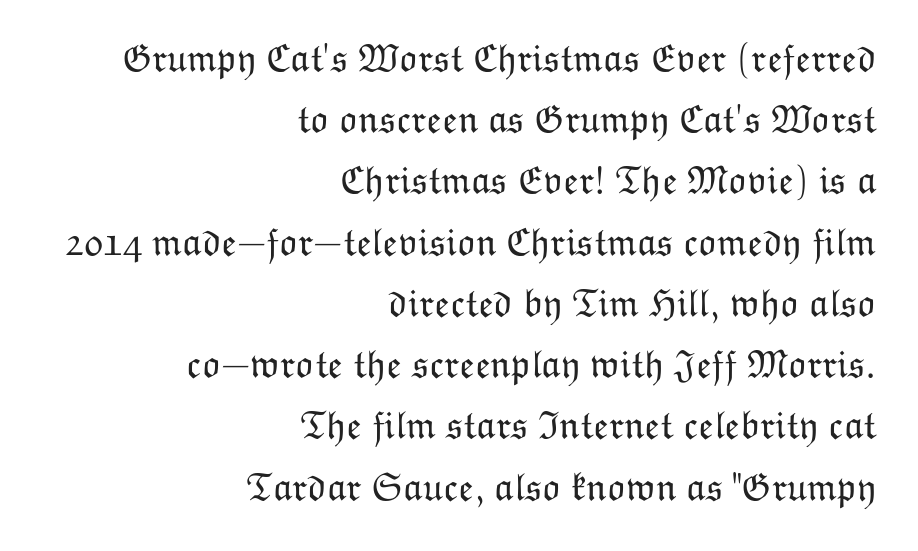
{"italic": "no", "bold": "no", "weight": "light", "width": "normal", "stroke_contrast": "low", "x_height": "medium", "monospaced": "no", "underline": "no", "align": "right", "line_spacing": "normal", "line_spacing_ratio": 1.57, "letter_spacing": "normal", "letter_spacing_em": 0.0, "glyph_px": 39}
